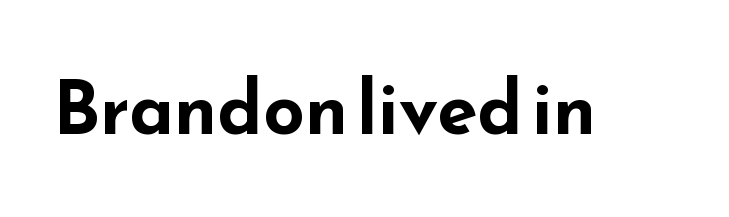
Q: Is the text bold? A: Yes.
Q: Is the text italic (slanted)? A: No, it is upright.
Q: Is the typeface a serif or a sans-serif typeface? A: Sans-serif.
Q: Is the text underlined? A: No.
Q: Is the spacing between letters normal or unusually wide? A: Normal.
Q: Width (condensed, normal, or wide)? A: Wide.
Q: Stroke contrast? A: Low.
Q: x-height? A: Small.
Q: Monospaced? A: No.
